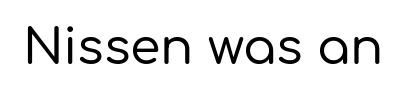
The image shows 49 px sans-serif type, upright; set normal letter spacing, not underlined; low stroke contrast and a medium x-height.
